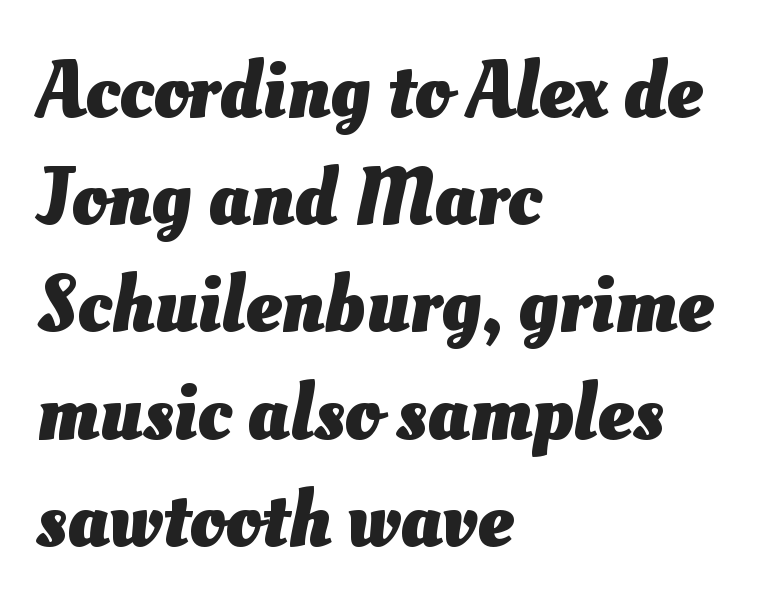
{"bold": "yes", "weight": "heavy", "width": "normal", "stroke_contrast": "medium", "x_height": "small", "monospaced": "no", "underline": "no", "align": "left", "line_spacing": "normal", "line_spacing_ratio": 1.34, "letter_spacing": "normal", "letter_spacing_em": 0.0, "glyph_px": 80}
